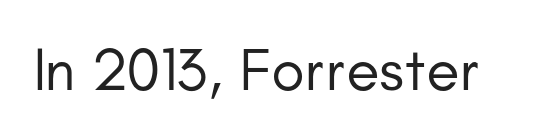
The specimen omits any rule beneath the text block's lines. Note the varied advance widths — an 'i' is clearly narrower than an 'm'. Caption: face not bold, strokes unweighted. The face used here is a sans, in the tradition of grotesques and geometrics. Posture: straight, roman, zero tilt. Between one letter and the next there's only the usual sliver of space.
